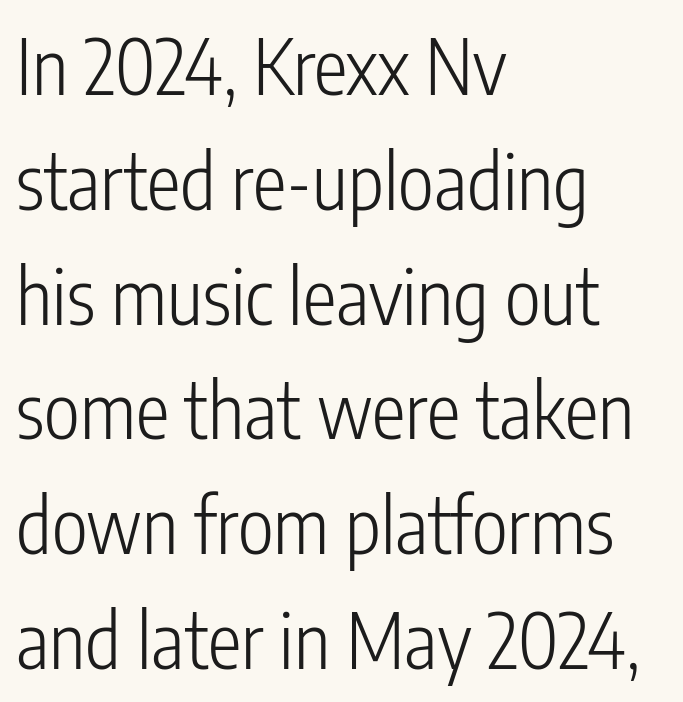
The image shows 76 px light, condensed sans-serif type, upright; set left-aligned, normal line spacing (1.51x), normal letter spacing, not underlined; low stroke contrast and a medium x-height.
